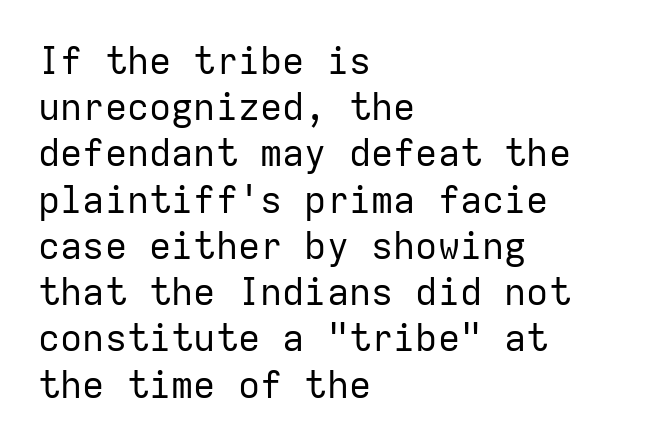
In CSS terms this would be text-align: left. These lines are rendered in a fixed-pitch font. The type sits square on the baseline with zero lean. These glyphs show unthickened strokes, regular width or finer. What kind of face is this? One without serifs — a sans. A typesetter would call this leading conventional body-copy spacing.
